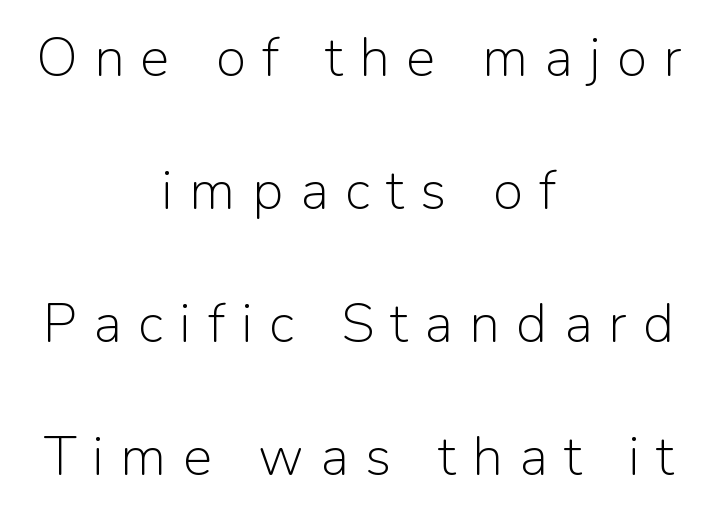
Quick note: not italic, upright. The string is rendered with underlining switched off. Check where the strokes stop: nothing finishes them off — pure sans. This rendering widens character spacing well past its baseline value.
